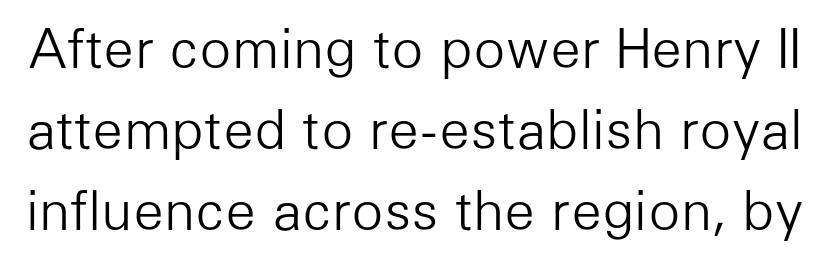
The zone under the glyphs is completely vacant. The passage shown is typed in a proportional face where columns would drift. The typeface has the unassuming heft of standard copy or less. Is there much room between lines? A standard amount, neither cramped nor airy. Posture: upright roman.
